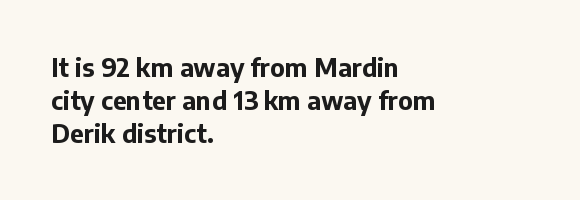
A full-strength bold gives these letters their thick strokes. The gaps between neighbouring characters are ordinary and unremarkable. The lines sit at an ordinary, default distance from one another. Descender tails drop into unmarked territory.
